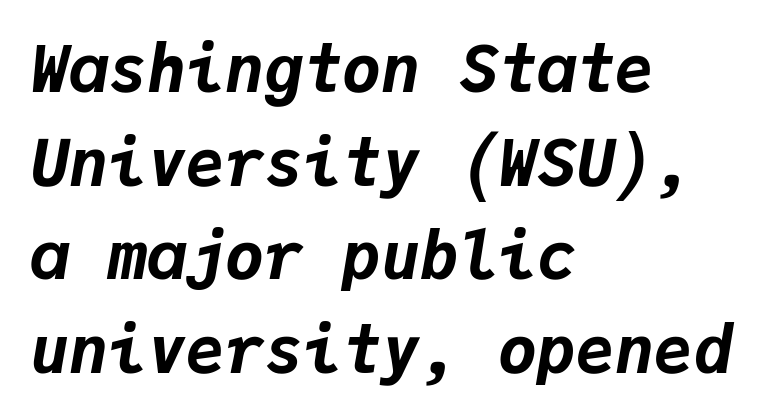
The image shows 65 px bold type, italic (leaning right), monospaced; set left-aligned, normal line spacing (1.44x), normal letter spacing, not underlined; low stroke contrast and a medium x-height.
